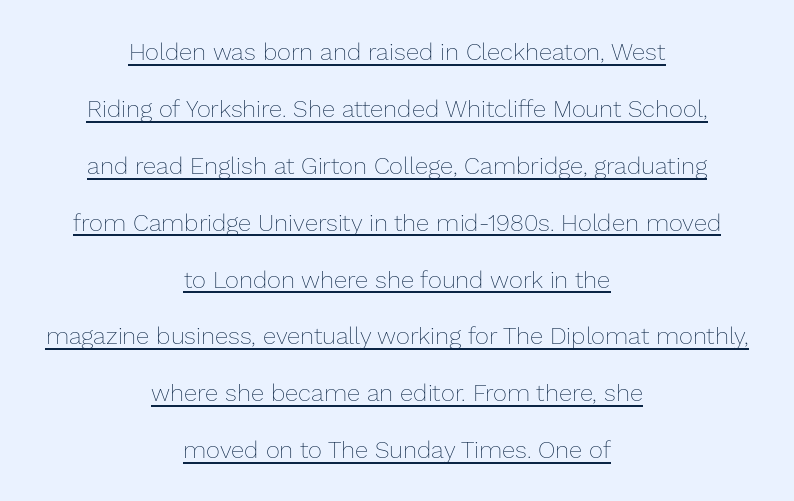
The image shows 24 px text type, upright; set centered, loose line spacing (2.37x), normal letter spacing, underlined.
